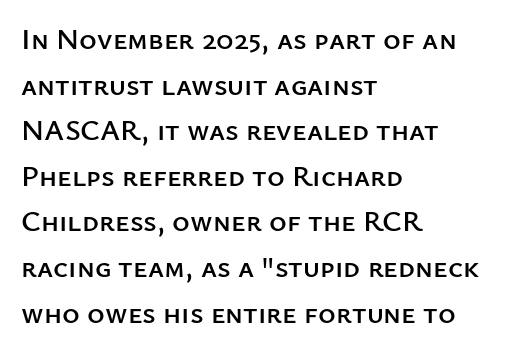
{"serif": "no", "italic": "no", "width": "normal", "stroke_contrast": "low", "x_height": "medium", "monospaced": "no", "underline": "no", "align": "left", "line_spacing": "normal", "line_spacing_ratio": 1.52, "letter_spacing": "normal", "letter_spacing_em": 0.0, "glyph_px": 30}
